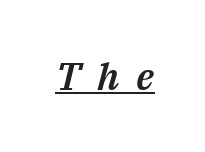
Q: Is the text italic (slanted)? A: Yes, it leans right by about 14 degrees.
Q: Is the text underlined? A: Yes.
Q: Is the spacing between letters normal or unusually wide? A: Unusually wide.
Q: Width (condensed, normal, or wide)? A: Normal.
Q: Stroke contrast? A: Medium.
Q: x-height? A: Medium.
Q: Monospaced? A: No.
